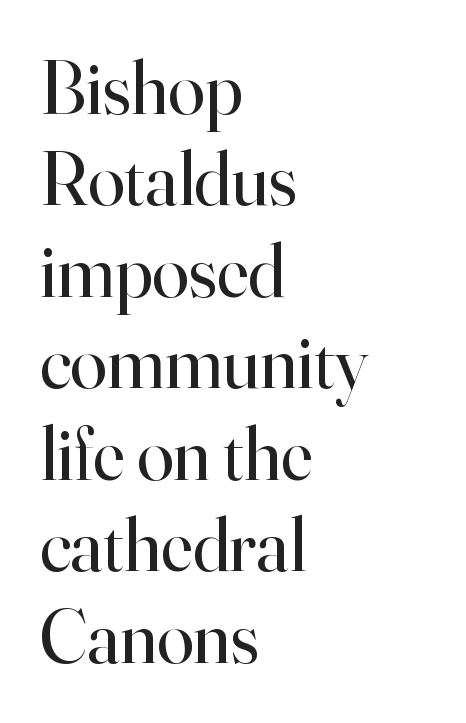
Q: Is the text bold? A: No.
Q: Is the text italic (slanted)? A: No, it is upright.
Q: Is the typeface a serif or a sans-serif typeface? A: Serif.
Q: Is the text underlined? A: No.
Q: How is the paragraph aligned? A: Left-aligned.
Q: Is the spacing between letters normal or unusually wide? A: Normal.
Q: Width (condensed, normal, or wide)? A: Normal.
Q: Stroke contrast? A: High.
Q: x-height? A: Small.
Q: Monospaced? A: No.
